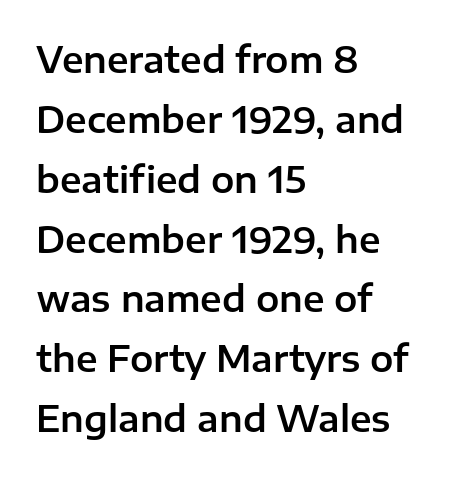
Q: Is the text italic (slanted)? A: No, it is upright.
Q: Is the typeface a serif or a sans-serif typeface? A: Sans-serif.
Q: Is the text underlined? A: No.
Q: How is the paragraph aligned? A: Left-aligned.
Q: Is the spacing between letters normal or unusually wide? A: Normal.
Q: Width (condensed, normal, or wide)? A: Normal.
Q: Stroke contrast? A: Low.
Q: x-height? A: Medium.
Q: Monospaced? A: No.
